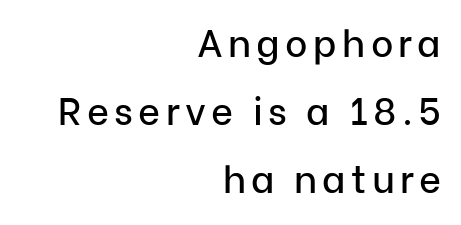
The image shows 38 px sans-serif type, upright; set right-aligned, line spacing 1.79x, not underlined; low stroke contrast and a medium x-height.
